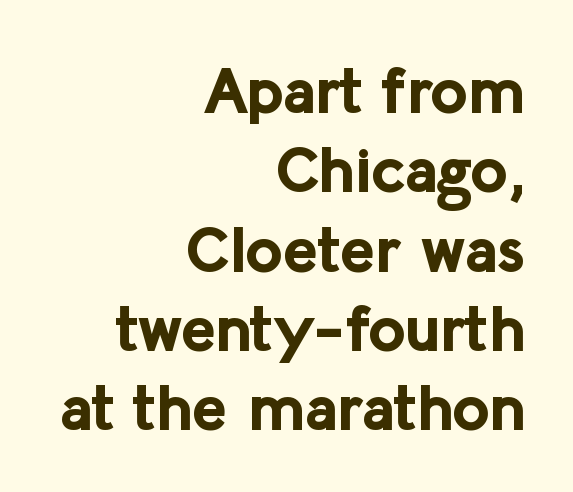
Q: Is the text bold? A: Yes.
Q: Is the text italic (slanted)? A: No, it is upright.
Q: Is the typeface a serif or a sans-serif typeface? A: Sans-serif.
Q: Is the text underlined? A: No.
Q: How is the paragraph aligned? A: Right-aligned.
Q: Is the spacing between letters normal or unusually wide? A: Normal.
Q: Width (condensed, normal, or wide)? A: Normal.
Q: Stroke contrast? A: Low.
Q: x-height? A: Medium.
Q: Monospaced? A: No.
